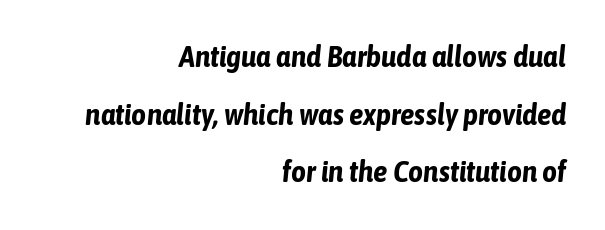
A bare baseline throughout the passage. Does extra space separate the letters? No, they use regular spacing. The glyphs look as if they've been sheared to an angle. Varying glyph widths throughout — classic text-font behaviour.
